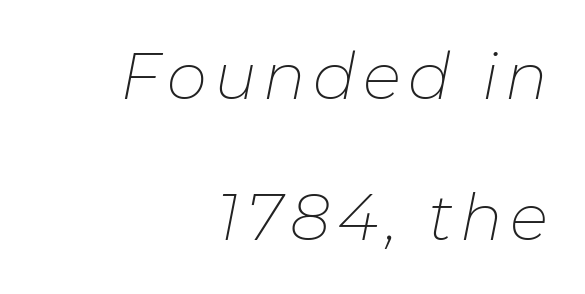
The image shows 64 px thin type, italic (leaning right); set right-aligned, loose line spacing (2.2x), not underlined; low stroke contrast and a medium x-height.
